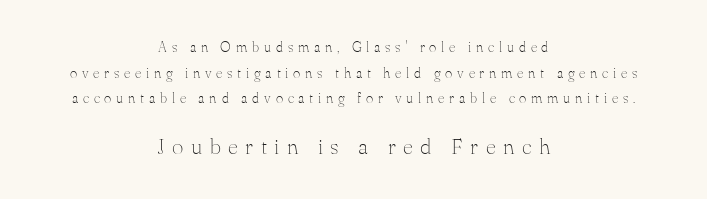
{"italic": "no", "bold": "no", "underline": "no", "align": "center", "line_spacing_ratio": 1.83, "letter_spacing": "wide", "letter_spacing_em": 0.34, "larger_block": "second", "size_ratio": 1.57, "glyph_px": 22}
